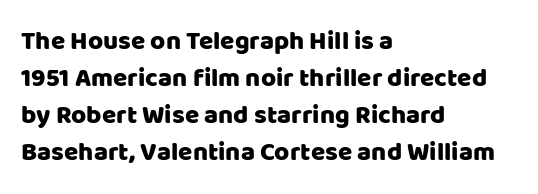
Inter-character spacing is left at the font's built-in metrics. Bare-footed words on every line. Every stem runs plumb, perpendicular to the baseline. Line spacing here is normal. Every row of glyphs begins at an identical x-position on the left.
